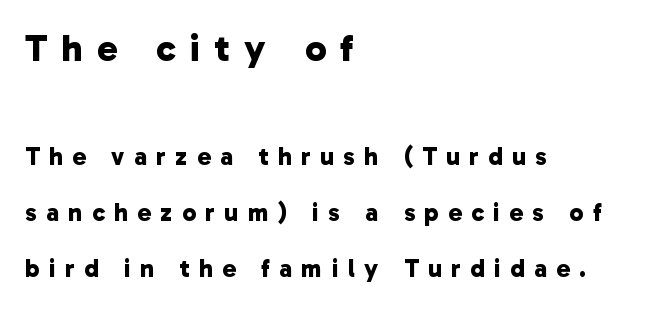
{"serif": "no", "bold": "yes", "weight": "bold", "width": "normal", "stroke_contrast": "low", "x_height": "medium", "monospaced": "no", "underline": "no", "align": "left", "line_spacing": "loose", "line_spacing_ratio": 2.24, "letter_spacing": "wide", "letter_spacing_em": 0.38, "larger_block": "first", "size_ratio": 1.52, "glyph_px": 38}
